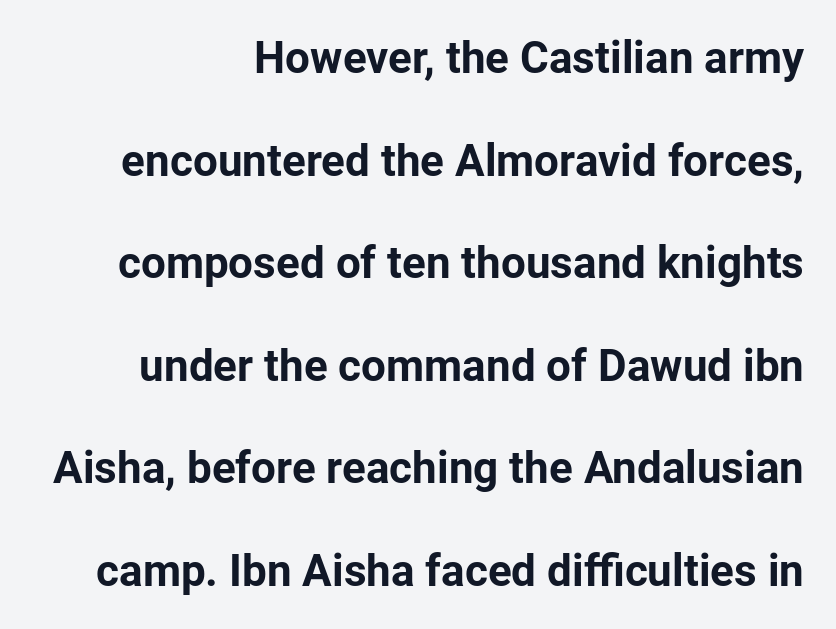
{"serif": "no", "italic": "no", "bold": "yes", "weight": "bold", "width": "normal", "stroke_contrast": "low", "x_height": "medium", "monospaced": "no", "underline": "no", "line_spacing": "loose", "line_spacing_ratio": 2.33, "letter_spacing": "normal", "letter_spacing_em": 0.0, "glyph_px": 44}
